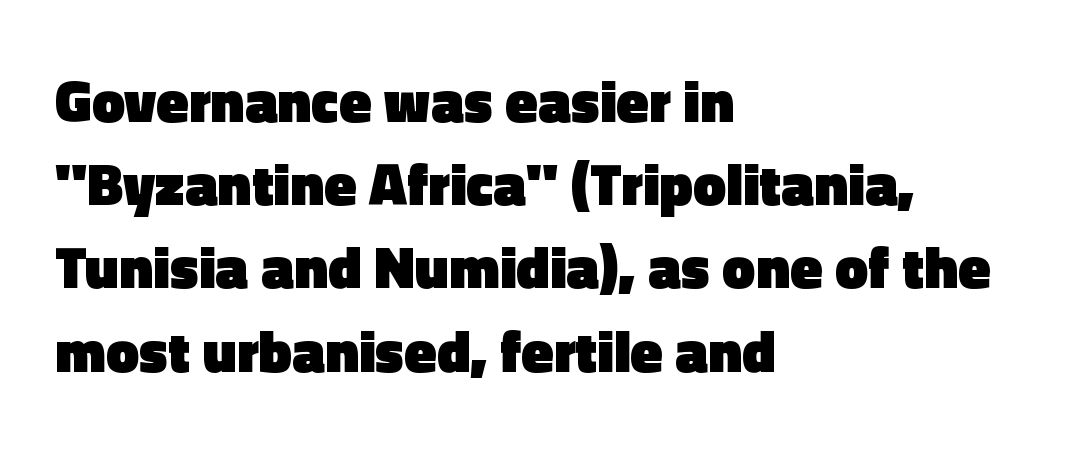
{"serif": "no", "italic": "no", "bold": "yes", "weight": "heavy", "width": "normal", "x_height": "medium", "monospaced": "no", "underline": "no", "align": "left", "line_spacing": "normal", "line_spacing_ratio": 1.41, "letter_spacing": "normal", "letter_spacing_em": 0.0, "glyph_px": 59}
